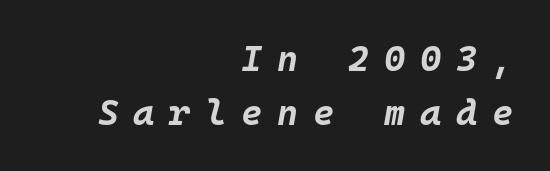
The image shows 36 px bold type, italic (leaning right), monospaced; set right-aligned, normal line spacing (1.49x), unusually wide letter spacing (+0.41 em), not underlined; low stroke contrast and a large x-height.
